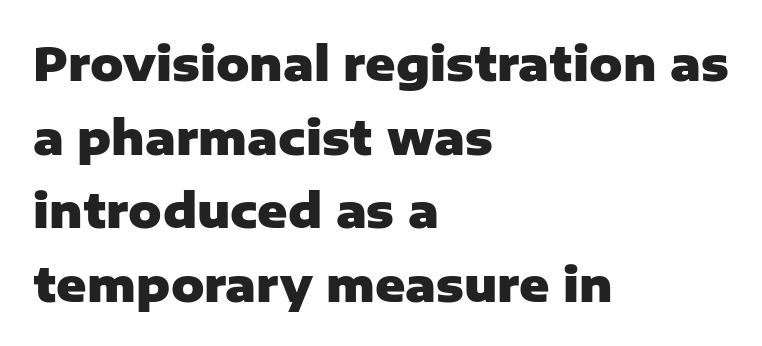
{"serif": "no", "italic": "no", "bold": "yes", "weight": "heavy", "width": "normal", "stroke_contrast": "low", "x_height": "medium", "monospaced": "no", "underline": "no", "align": "left", "line_spacing": "normal", "line_spacing_ratio": 1.6, "letter_spacing": "normal", "letter_spacing_em": 0.0, "glyph_px": 46}
